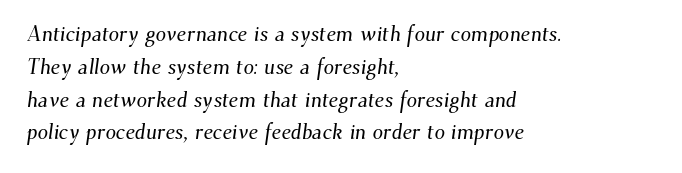
The image shows 21 px text type; set left-aligned, normal line spacing (1.56x), normal letter spacing, not underlined.
